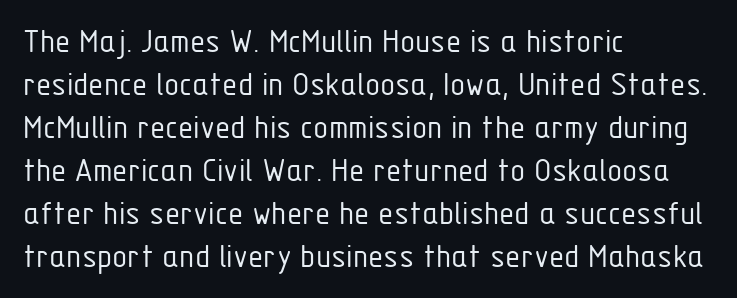
Q: Is the text bold? A: No.
Q: Is the text italic (slanted)? A: No, it is upright.
Q: Is the typeface a serif or a sans-serif typeface? A: Sans-serif.
Q: Is the text underlined? A: No.
Q: How is the paragraph aligned? A: Left-aligned.
Q: Is the spacing between letters normal or unusually wide? A: Normal.
Q: Width (condensed, normal, or wide)? A: Condensed.
Q: Stroke contrast? A: Low.
Q: x-height? A: Medium.
Q: Monospaced? A: No.
